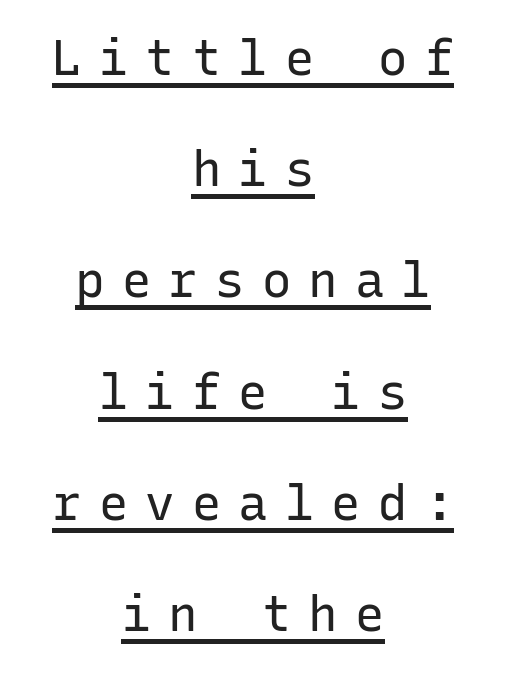
Q: Is the text bold? A: No.
Q: Is the text italic (slanted)? A: No, it is upright.
Q: Is the typeface a serif or a sans-serif typeface? A: Sans-serif.
Q: Is the text underlined? A: Yes.
Q: How is the paragraph aligned? A: Centered.
Q: Is the spacing between letters normal or unusually wide? A: Unusually wide.
Q: Is the spacing between lines tight, normal or loose? A: Loose.
Q: Width (condensed, normal, or wide)? A: Normal.
Q: Stroke contrast? A: Low.
Q: x-height? A: Medium.
Q: Monospaced? A: Yes.
